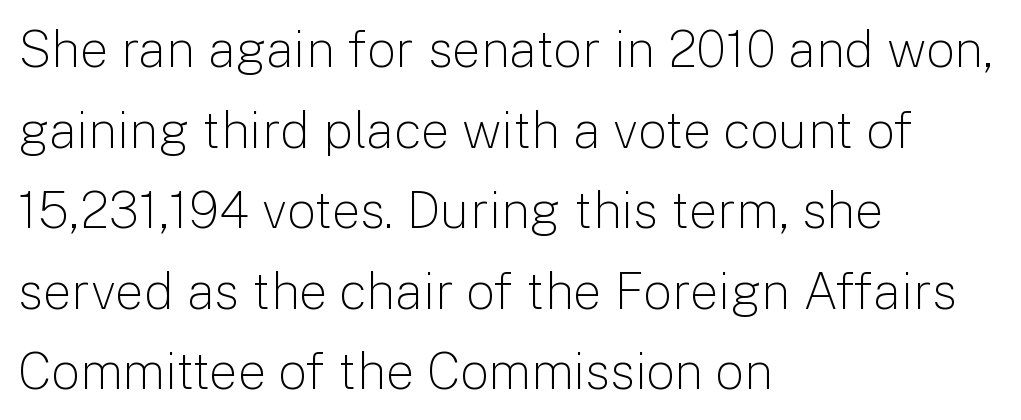
The image shows 51 px light sans-serif type, upright; set left-aligned, normal line spacing (1.58x), normal letter spacing, not underlined; low stroke contrast and a medium x-height.
